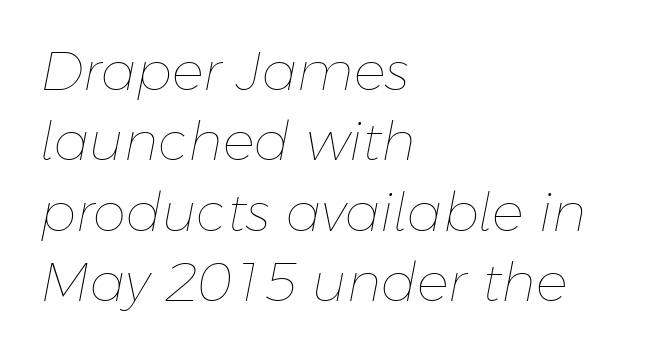
{"italic": "yes", "lean": "right", "slant_degrees": 11, "bold": "no", "weight": "thin", "width": "normal", "stroke_contrast": "low", "x_height": "medium", "monospaced": "no", "underline": "no", "align": "left", "line_spacing": "normal", "line_spacing_ratio": 1.33, "letter_spacing": "normal", "letter_spacing_em": 0.0, "glyph_px": 53}
